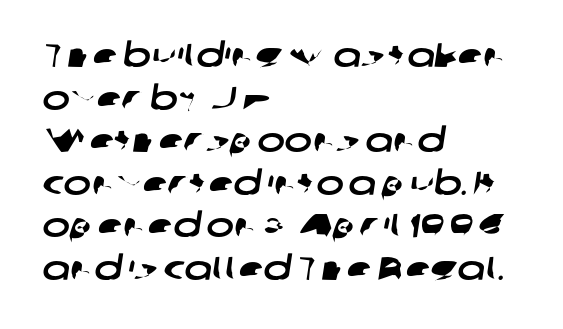
{"serif": "no", "width": "wide", "stroke_contrast": "low", "x_height": "medium", "monospaced": "no", "underline": "no", "align": "left", "line_spacing": "normal", "line_spacing_ratio": 1.29, "letter_spacing": "normal", "letter_spacing_em": 0.0, "glyph_px": 33}
